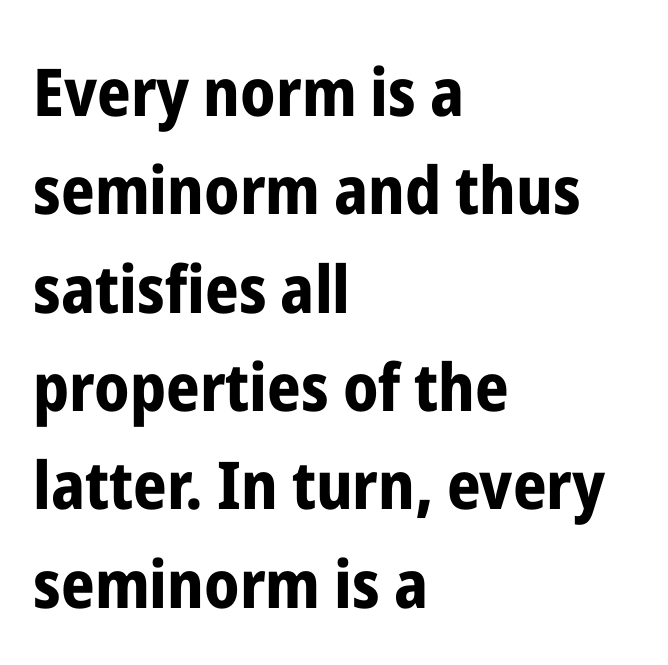
Q: Is the text bold? A: Yes.
Q: Is the text italic (slanted)? A: No, it is upright.
Q: Is the typeface a serif or a sans-serif typeface? A: Sans-serif.
Q: Is the text underlined? A: No.
Q: How is the paragraph aligned? A: Left-aligned.
Q: Is the spacing between letters normal or unusually wide? A: Normal.
Q: Is the spacing between lines tight, normal or loose? A: Normal.
Q: Width (condensed, normal, or wide)? A: Condensed.
Q: Stroke contrast? A: Low.
Q: x-height? A: Medium.
Q: Monospaced? A: No.
